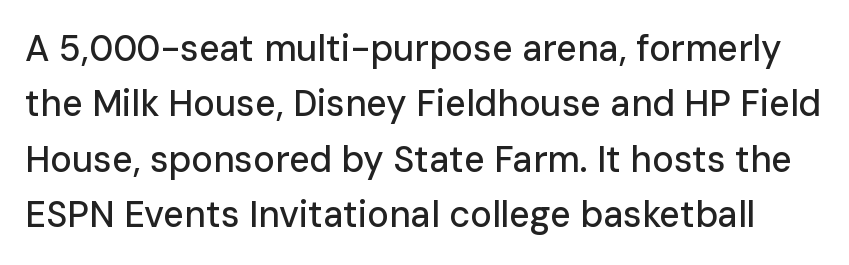
Q: Is the text italic (slanted)? A: No, it is upright.
Q: Is the typeface a serif or a sans-serif typeface? A: Sans-serif.
Q: Is the text underlined? A: No.
Q: Is the spacing between letters normal or unusually wide? A: Normal.
Q: Is the spacing between lines tight, normal or loose? A: Normal.
Q: Width (condensed, normal, or wide)? A: Normal.
Q: Stroke contrast? A: Low.
Q: x-height? A: Medium.
Q: Monospaced? A: No.
